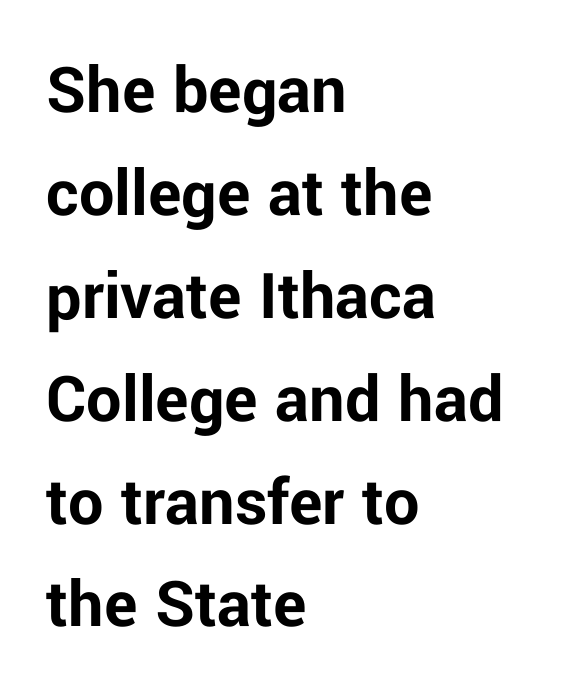
The image shows 70 px bold sans-serif type, upright; set left-aligned, normal line spacing (1.47x), normal letter spacing, not underlined; low stroke contrast and a medium x-height.
